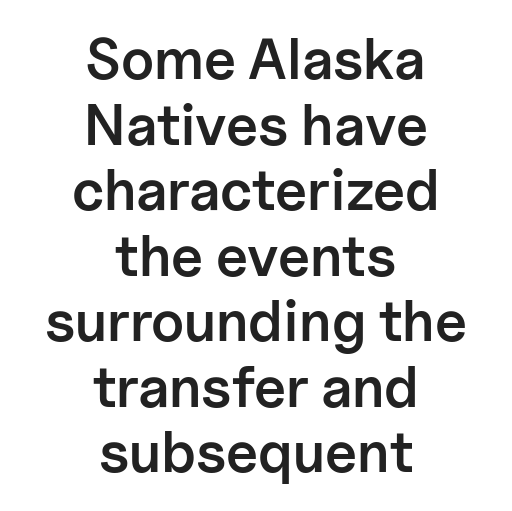
{"serif": "no", "italic": "no", "bold": "semi", "weight": "semibold", "width": "normal", "stroke_contrast": "low", "x_height": "medium", "monospaced": "no", "underline": "no", "align": "center", "line_spacing": "tight", "line_spacing_ratio": 1.15, "letter_spacing": "normal", "letter_spacing_em": 0.0, "glyph_px": 57}
